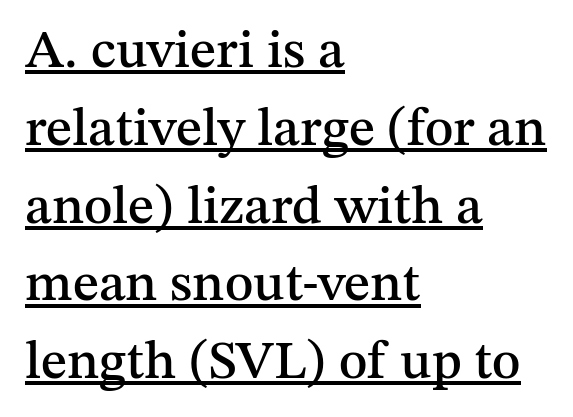
The image shows 54 px serif type, upright; set left-aligned, normal line spacing (1.44x), normal letter spacing, underlined; medium stroke contrast and a medium x-height.
